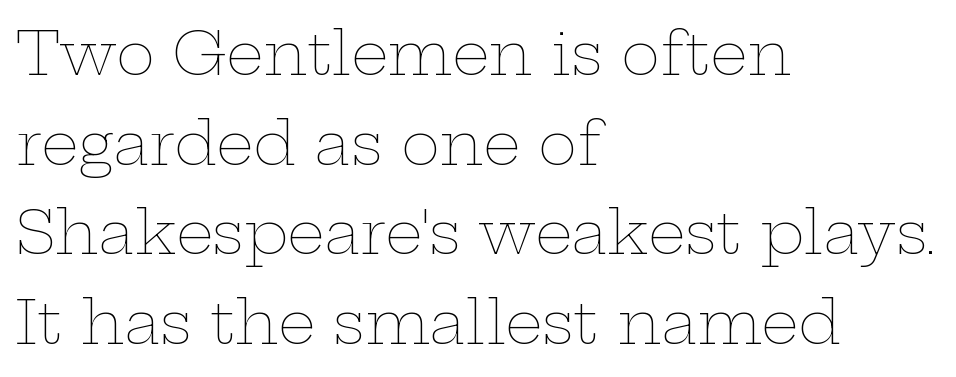
Summary of weight: not heavy and not bold. The passage shown is typed in a proportional face where columns would drift. The lines sit at an ordinary, default distance from one another. Which margin do the lines hug? The left one — the right edge is uneven.
